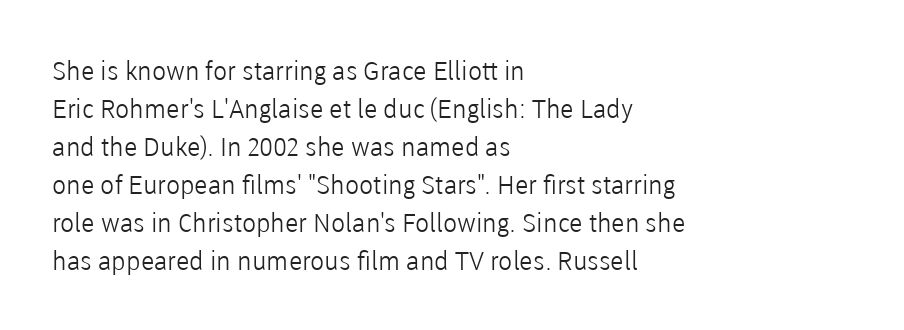
The image shows 26 px text type, upright; set left-aligned, normal line spacing (1.46x), normal letter spacing, not underlined.
